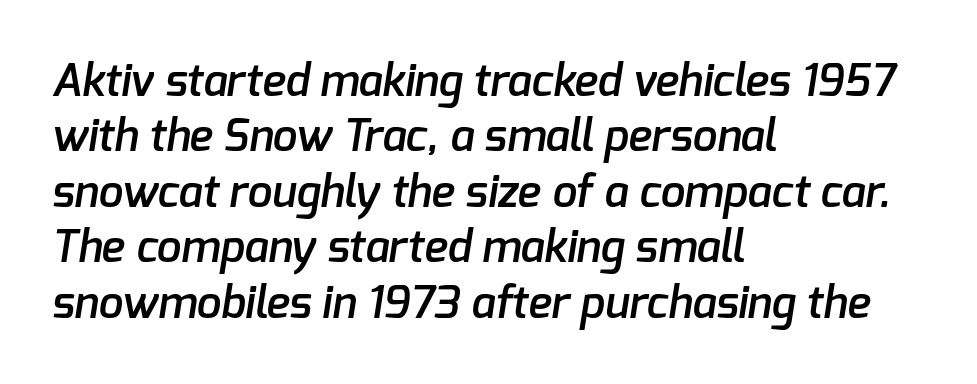
The image shows 44 px semibold sans-serif type; set left-aligned, normal line spacing (1.26x), normal letter spacing, not underlined; low stroke contrast and a medium x-height.
